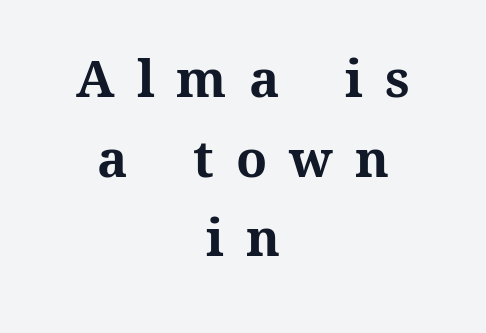
{"italic": "no", "bold": "yes", "weight": "bold", "width": "normal", "stroke_contrast": "medium", "x_height": "medium", "monospaced": "no", "underline": "no", "align": "center", "line_spacing": "normal", "line_spacing_ratio": 1.56, "letter_spacing": "wide", "letter_spacing_em": 0.43, "glyph_px": 51}
